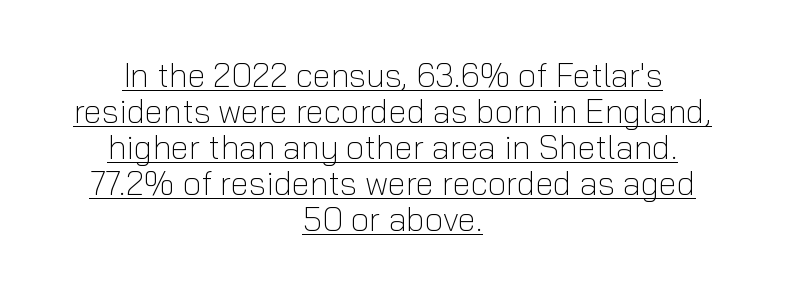
The image shows 33 px light sans-serif type, upright; set centered, tight line spacing (1.09x), normal letter spacing, underlined; low stroke contrast and a medium x-height.
